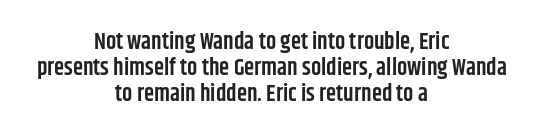
Q: Is the text bold? A: Semi-bold.
Q: Is the text italic (slanted)? A: No, it is upright.
Q: Is the text underlined? A: No.
Q: How is the paragraph aligned? A: Centered.
Q: Is the spacing between letters normal or unusually wide? A: Normal.
Q: Is the spacing between lines tight, normal or loose? A: Tight.
